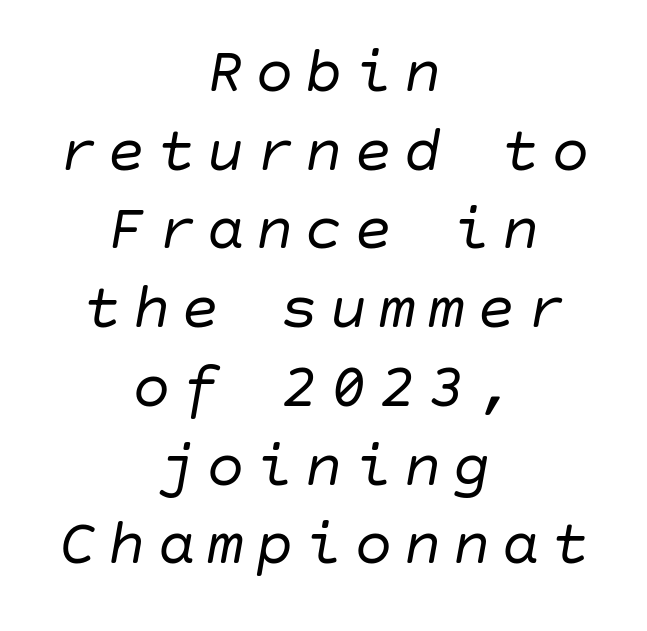
The axis of the letterforms is tilted away from vertical. Line starts and ends both wander, symmetrically. Words float on clear page, feet unadorned. The weight would be labelled regular, book, light, or lighter still.
